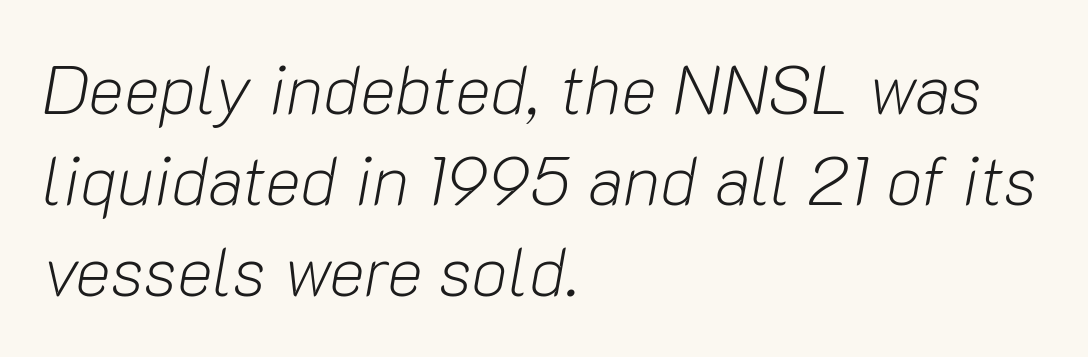
{"italic": "yes", "lean": "right", "slant_degrees": 10, "bold": "no", "weight": "light", "width": "normal", "stroke_contrast": "low", "x_height": "medium", "monospaced": "no", "underline": "no", "align": "left", "line_spacing": "normal", "line_spacing_ratio": 1.34, "letter_spacing": "normal", "letter_spacing_em": 0.0, "glyph_px": 68}
